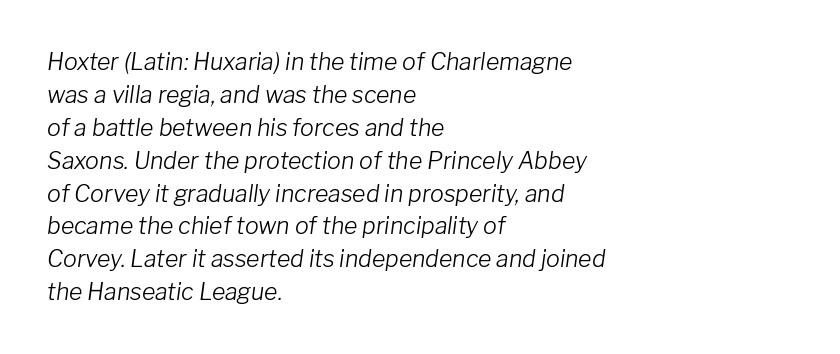
Is the stroke heavy? The answer is a plain regular-or-lighter. Regarding leading, the lines here are spaced in the standard way. The line texture is even and compact thanks to regular tracking. Designer's note — italics engaged. Horizontally, the lines are justified to the leading edge only.
